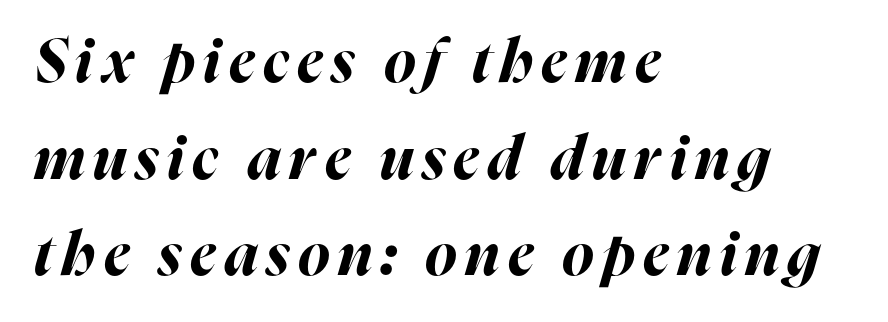
This sample uses an oblique cut, with every glyph tilted off the vertical. Proportional: the letters do not fall into vertical columns. Notice how descenders clear the ascenders below comfortably — that's standard leading. Descenders are the only things crossing below the line. On the weight axis this lands at bold, roughly 700.
